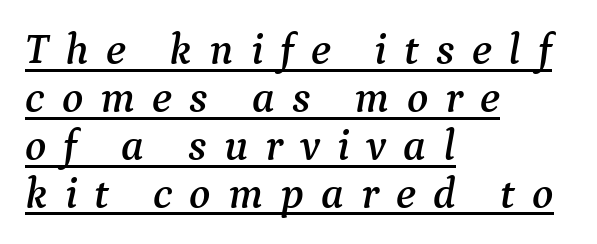
{"serif": "yes", "italic": "yes", "lean": "right", "slant_degrees": 9, "width": "normal", "stroke_contrast": "medium", "x_height": "medium", "monospaced": "no", "underline": "yes", "align": "left", "line_spacing": "tight", "line_spacing_ratio": 1.09, "letter_spacing": "wide", "letter_spacing_em": 0.39, "glyph_px": 44}
